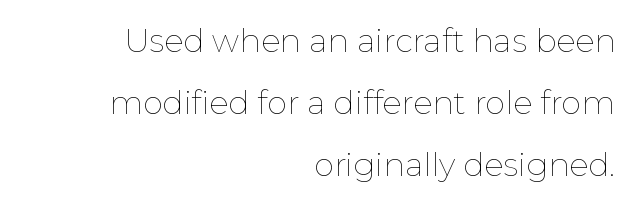
The image shows 32 px thin type, upright; set right-aligned, loose line spacing (1.93x), normal letter spacing, not underlined; low stroke contrast and a medium x-height.
